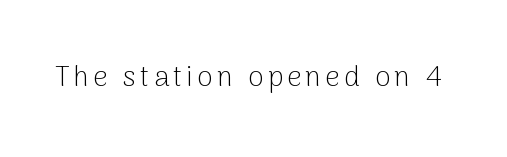
{"serif": "no", "italic": "no", "bold": "no", "weight": "light", "width": "normal", "stroke_contrast": "low", "x_height": "medium", "monospaced": "no", "underline": "no", "glyph_px": 28}
